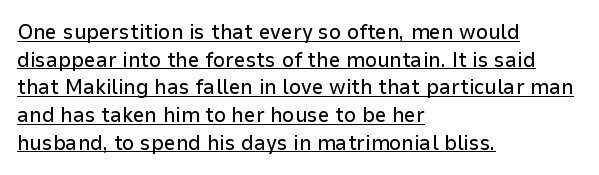
The image shows 21 px text type, upright; set left-aligned, normal line spacing (1.32x), normal letter spacing, underlined.
